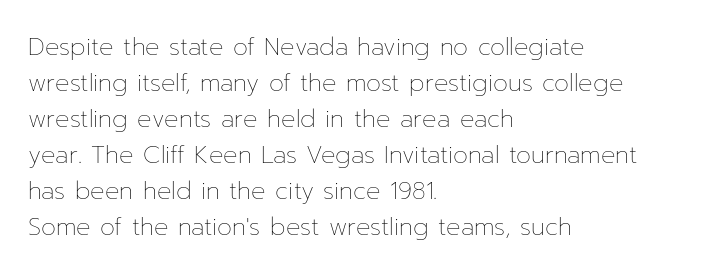
Q: Is the text bold? A: No.
Q: Is the text italic (slanted)? A: No, it is upright.
Q: Is the text underlined? A: No.
Q: How is the paragraph aligned? A: Left-aligned.
Q: Is the spacing between letters normal or unusually wide? A: Normal.
Q: Is the spacing between lines tight, normal or loose? A: Normal.
